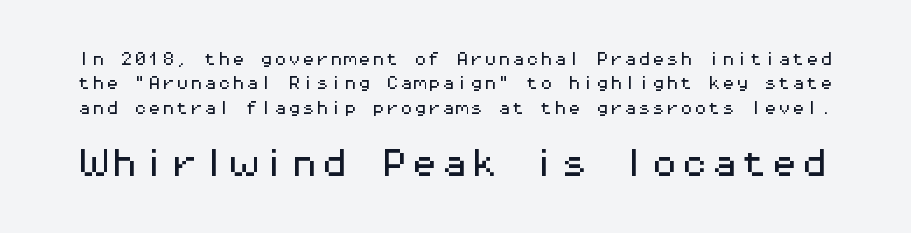
The image shows 30 px wide sans-serif type, upright, monospaced; set line spacing 1.74x, normal letter spacing, not underlined; the second (bottom) block is 2.14x larger; medium stroke contrast and a medium x-height.
